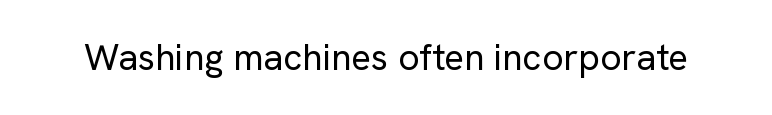
{"serif": "no", "italic": "no", "bold": "no", "weight": "regular", "width": "normal", "stroke_contrast": "low", "x_height": "medium", "monospaced": "no", "underline": "no", "letter_spacing": "normal", "letter_spacing_em": 0.0, "glyph_px": 37}
